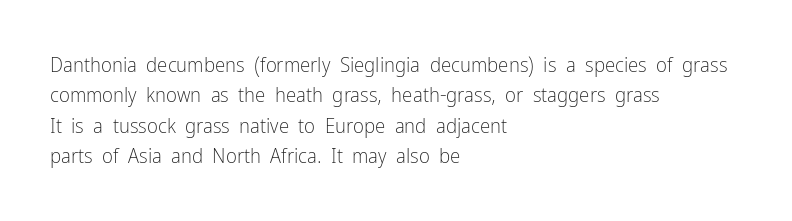
{"italic": "no", "bold": "no", "underline": "no", "align": "left", "line_spacing": "normal", "line_spacing_ratio": 1.45, "letter_spacing": "normal", "letter_spacing_em": 0.0, "glyph_px": 21}
